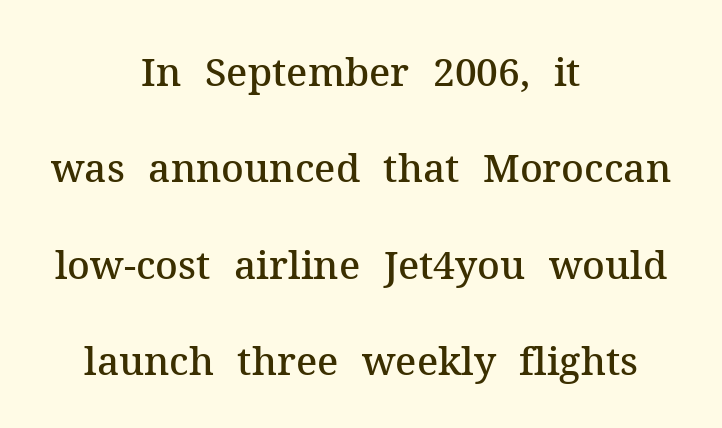
{"serif": "yes", "italic": "no", "bold": "semi", "weight": "semibold", "width": "normal", "stroke_contrast": "medium", "x_height": "medium", "monospaced": "no", "underline": "no", "align": "center", "line_spacing": "loose", "line_spacing_ratio": 2.47, "letter_spacing": "normal", "letter_spacing_em": 0.0, "glyph_px": 39}
